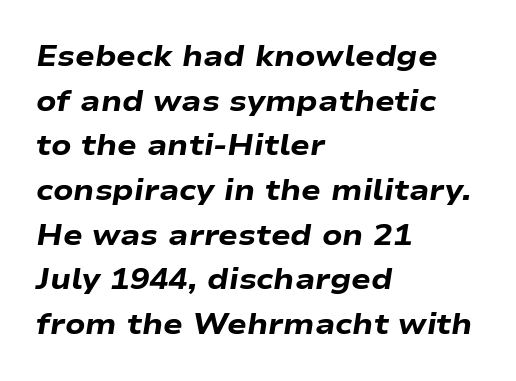
Q: Is the text bold? A: Yes.
Q: Is the text italic (slanted)? A: Yes, it leans right by about 9 degrees.
Q: Is the text underlined? A: No.
Q: How is the paragraph aligned? A: Left-aligned.
Q: Is the spacing between letters normal or unusually wide? A: Normal.
Q: Is the spacing between lines tight, normal or loose? A: Normal.
Q: Width (condensed, normal, or wide)? A: Wide.
Q: Stroke contrast? A: Low.
Q: x-height? A: Medium.
Q: Monospaced? A: No.
